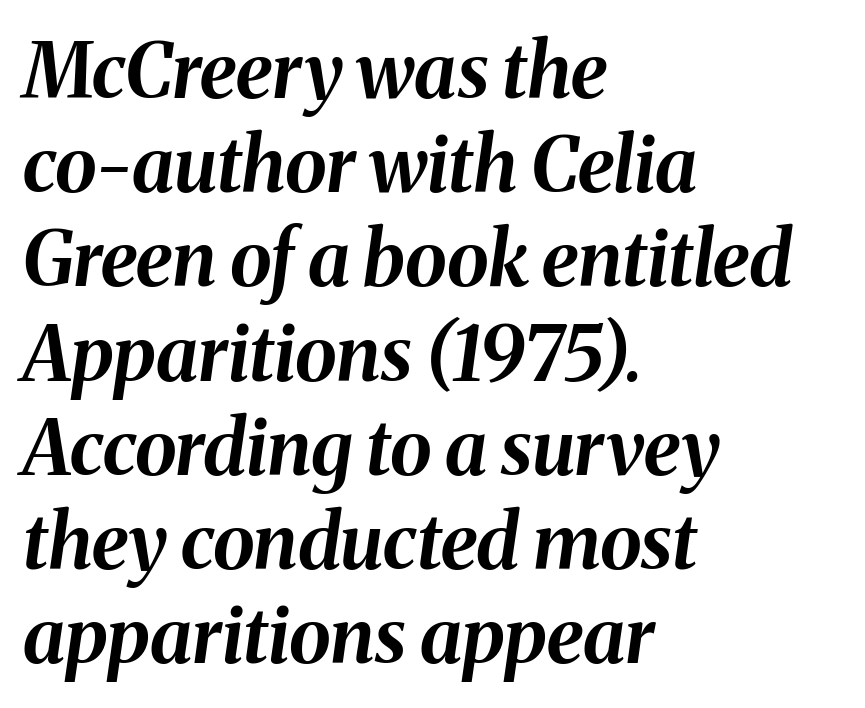
Q: Is the text bold? A: Yes.
Q: Is the text italic (slanted)? A: Yes, it leans right by about 8 degrees.
Q: Is the text underlined? A: No.
Q: How is the paragraph aligned? A: Left-aligned.
Q: Is the spacing between letters normal or unusually wide? A: Normal.
Q: Width (condensed, normal, or wide)? A: Normal.
Q: Stroke contrast? A: Medium.
Q: x-height? A: Medium.
Q: Monospaced? A: No.
